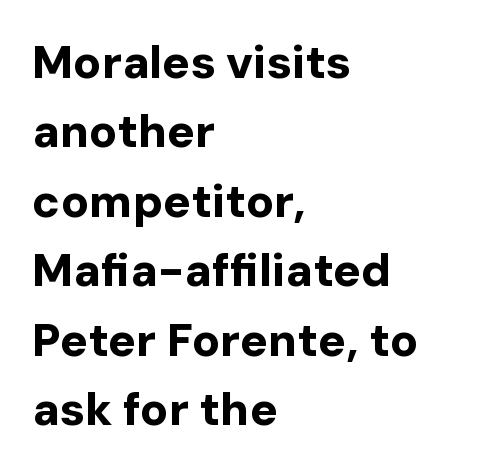
Q: Is the text bold? A: Yes.
Q: Is the text italic (slanted)? A: No, it is upright.
Q: Is the typeface a serif or a sans-serif typeface? A: Sans-serif.
Q: Is the text underlined? A: No.
Q: How is the paragraph aligned? A: Left-aligned.
Q: Is the spacing between letters normal or unusually wide? A: Normal.
Q: Is the spacing between lines tight, normal or loose? A: Normal.
Q: Width (condensed, normal, or wide)? A: Normal.
Q: Stroke contrast? A: Low.
Q: x-height? A: Medium.
Q: Monospaced? A: No.
